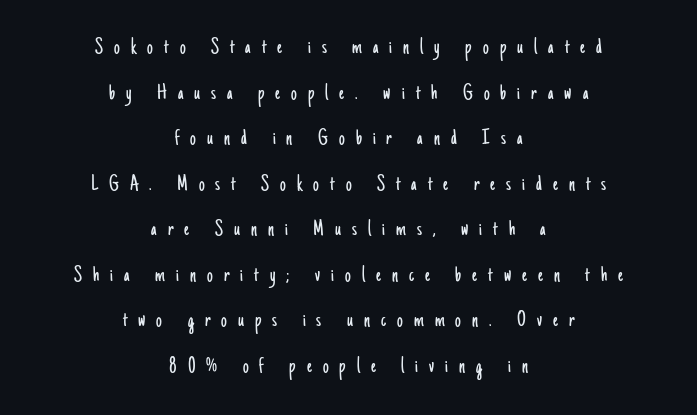
The image shows 23 px text type, upright; set centered, loose line spacing (1.98x), unusually wide letter spacing (+0.48 em), not underlined.
